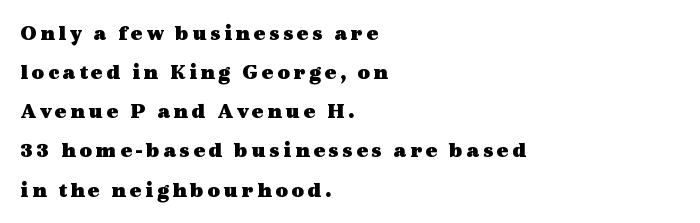
{"italic": "no", "bold": "yes", "underline": "no", "align": "left", "line_spacing_ratio": 1.78, "glyph_px": 22}
